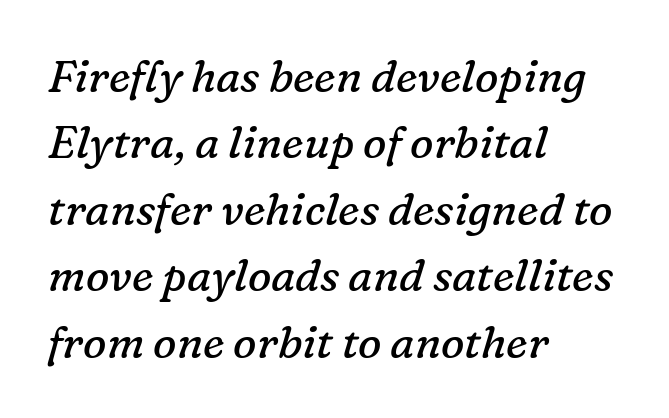
{"serif": "yes", "italic": "yes", "lean": "right", "slant_degrees": 16, "bold": "no", "weight": "regular", "width": "normal", "stroke_contrast": "low", "x_height": "medium", "monospaced": "no", "underline": "no", "align": "left", "line_spacing": "normal", "line_spacing_ratio": 1.51, "letter_spacing": "normal", "letter_spacing_em": 0.0, "glyph_px": 44}
